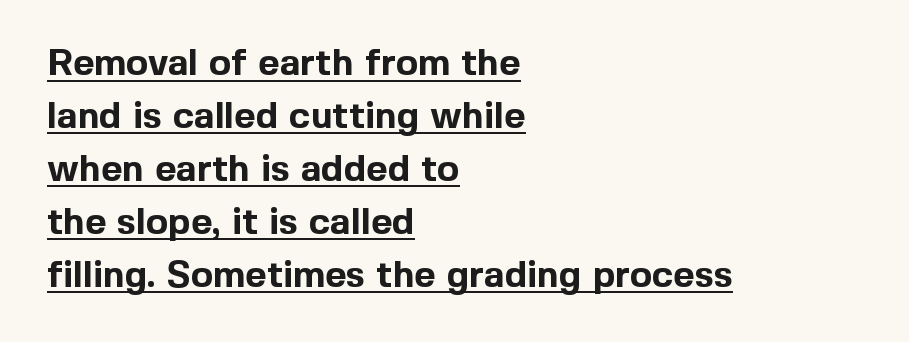
Characters remain perfectly vertical along every line. This rendering uses left alignment, leaving the right contour irregular. The text was rendered using a sans face with plain stroke endings. This sample has the flowing, uneven cadence of proportional lettering.
